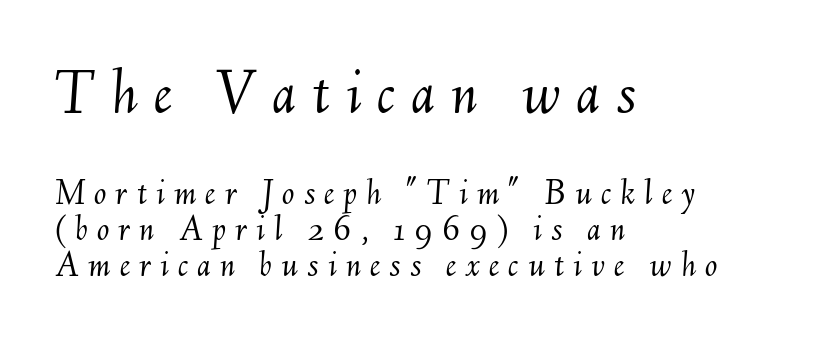
{"italic": "yes", "lean": "right", "slant_degrees": 6, "bold": "no", "weight": "light", "width": "normal", "stroke_contrast": "medium", "x_height": "small", "monospaced": "no", "underline": "no", "align": "left", "line_spacing": "tight", "line_spacing_ratio": 0.98, "letter_spacing": "wide", "letter_spacing_em": 0.24, "larger_block": "first", "size_ratio": 1.76, "glyph_px": 65}
